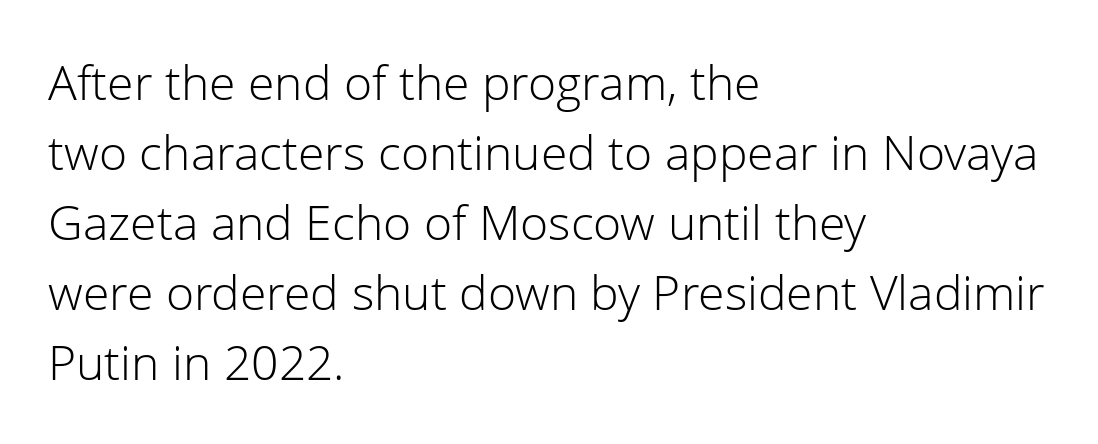
{"serif": "no", "italic": "no", "bold": "no", "weight": "light", "width": "normal", "stroke_contrast": "low", "x_height": "medium", "monospaced": "no", "underline": "no", "align": "left", "line_spacing": "normal", "line_spacing_ratio": 1.46, "letter_spacing": "normal", "letter_spacing_em": 0.0, "glyph_px": 48}
